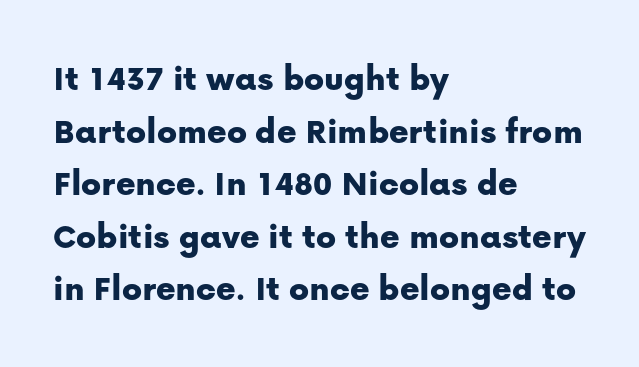
Q: Is the text italic (slanted)? A: No, it is upright.
Q: Is the typeface a serif or a sans-serif typeface? A: Sans-serif.
Q: Is the text underlined? A: No.
Q: How is the paragraph aligned? A: Left-aligned.
Q: Is the spacing between letters normal or unusually wide? A: Normal.
Q: Is the spacing between lines tight, normal or loose? A: Normal.
Q: Width (condensed, normal, or wide)? A: Normal.
Q: Stroke contrast? A: Low.
Q: x-height? A: Medium.
Q: Monospaced? A: No.
